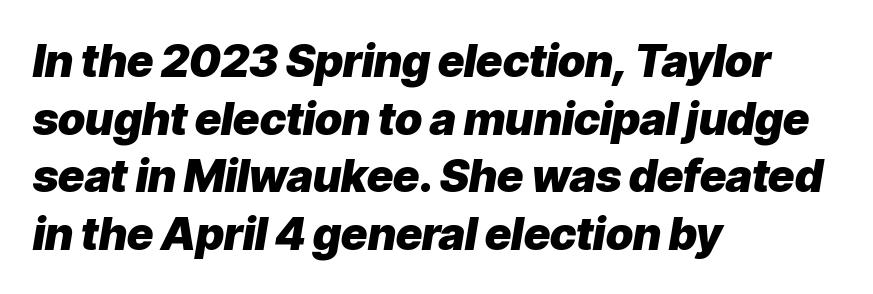
Q: Is the text bold? A: Yes.
Q: Is the text italic (slanted)? A: Yes, it leans right by about 9 degrees.
Q: Is the text underlined? A: No.
Q: How is the paragraph aligned? A: Left-aligned.
Q: Is the spacing between letters normal or unusually wide? A: Normal.
Q: Is the spacing between lines tight, normal or loose? A: Normal.
Q: Width (condensed, normal, or wide)? A: Normal.
Q: Stroke contrast? A: Low.
Q: x-height? A: Medium.
Q: Monospaced? A: No.
